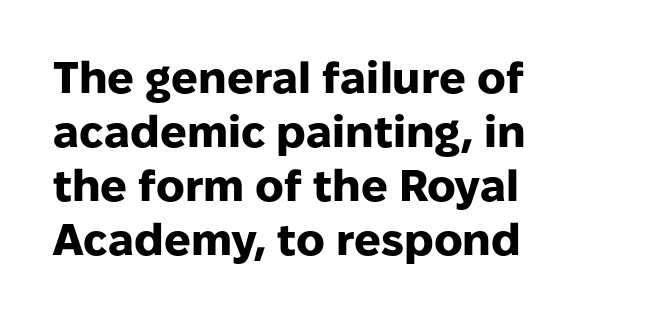
{"serif": "no", "italic": "no", "bold": "yes", "weight": "heavy", "width": "normal", "stroke_contrast": "low", "x_height": "medium", "monospaced": "no", "underline": "no", "align": "left", "line_spacing_ratio": 1.23, "letter_spacing": "normal", "letter_spacing_em": 0.0, "glyph_px": 44}
